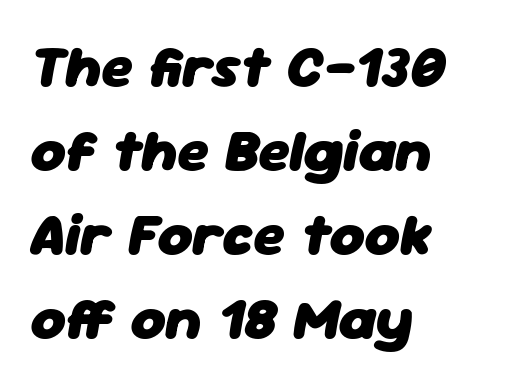
{"italic": "yes", "lean": "right", "slant_degrees": 11, "bold": "yes", "weight": "heavy", "width": "normal", "stroke_contrast": "low", "x_height": "medium", "monospaced": "no", "underline": "no", "align": "left", "line_spacing": "normal", "line_spacing_ratio": 1.4, "letter_spacing": "normal", "letter_spacing_em": 0.0, "glyph_px": 60}
